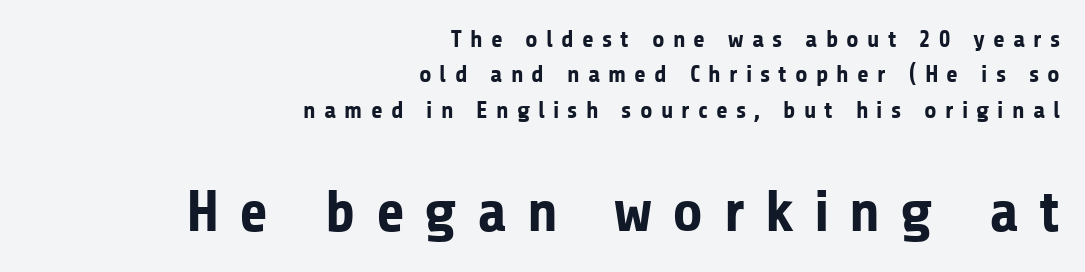
The foot of each line stays bare and open. Which of the two is more prominent by size? The second, at the bottom. This sample has the flowing, uneven cadence of proportional lettering. A student would call this right alignment; a typographer would say flush right, rag left.
